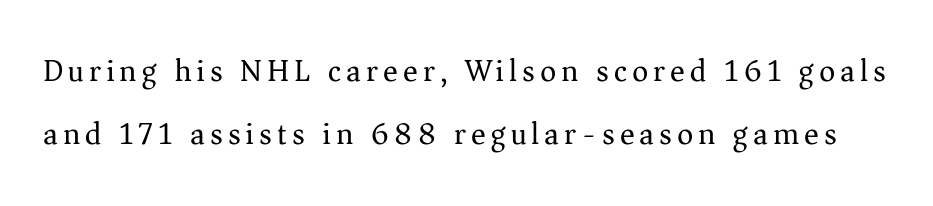
The image shows 31 px regular-weight serif type, upright; set loose line spacing (2.04x), not underlined; medium stroke contrast and a medium x-height.
